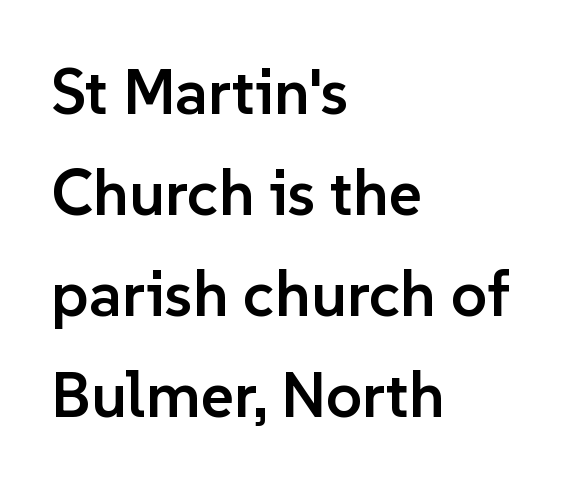
This is the regular roman posture of the typeface. Descenders are the only things crossing below the line. Weight: semibold (demi). Successive baselines arrive at the customary interval. How are the letters spaced? Ordinarily, with no added tracking.
